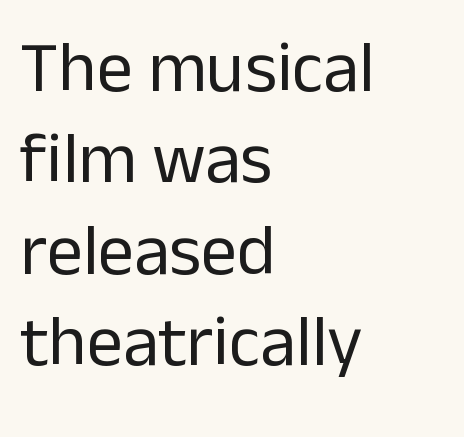
The image shows 72 px regular-weight sans-serif type, upright; set left-aligned, normal line spacing (1.27x), normal letter spacing, not underlined; low stroke contrast and a medium x-height.
